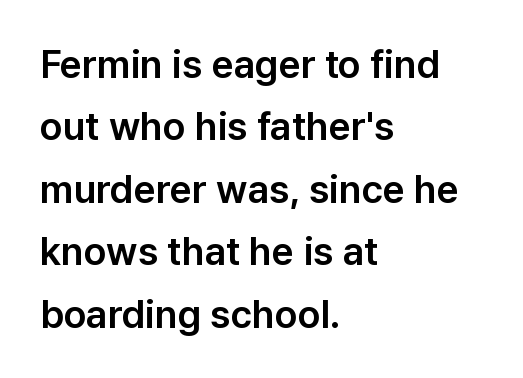
The image shows 39 px sans-serif type, upright; set left-aligned, normal line spacing (1.6x), normal letter spacing, not underlined; low stroke contrast and a medium x-height.
